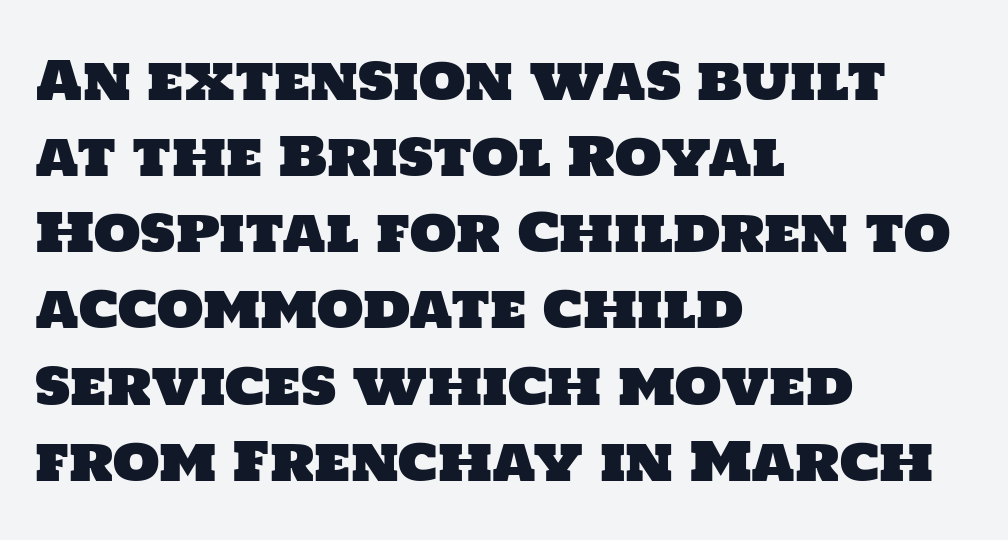
Spacing between characters is what you'd get straight out of the box. This rendering employs a face without finishing strokes, i.e., a sans-serif. The letters advance in unequal steps, a hallmark of proportional type. A typesetter would call this leading conventional body-copy spacing. Teacher's note: observe the even left margin — that is flush-left alignment. The glyphs are unaccompanied by any horizontal stroke below them.
